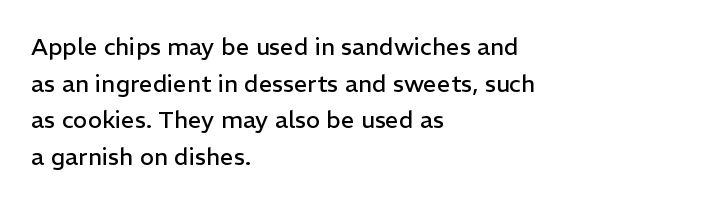
Standard letterfit; no display-style spreading of the glyphs. No chunkiness to these letters — they're not bold. This is roman type, the default non-slanted kind. Does the copy run flush right? No — it runs flush left.
